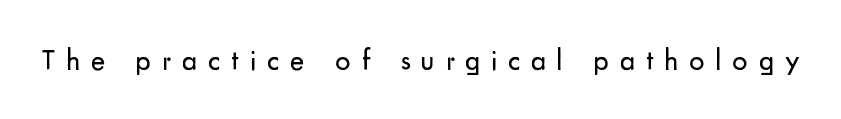
Q: Is the text bold? A: No.
Q: Is the text italic (slanted)? A: No, it is upright.
Q: Is the typeface a serif or a sans-serif typeface? A: Sans-serif.
Q: Is the text underlined? A: No.
Q: Is the spacing between letters normal or unusually wide? A: Unusually wide.
Q: Width (condensed, normal, or wide)? A: Normal.
Q: Stroke contrast? A: Low.
Q: x-height? A: Small.
Q: Monospaced? A: No.
